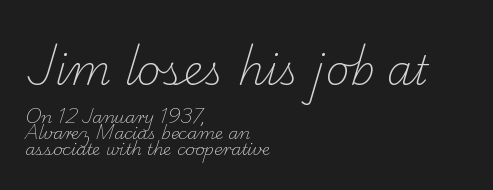
{"serif": "yes", "bold": "no", "weight": "light", "width": "normal", "stroke_contrast": "low", "x_height": "small", "monospaced": "no", "underline": "no", "align": "left", "line_spacing": "tight", "line_spacing_ratio": 1.02, "letter_spacing": "normal", "letter_spacing_em": 0.0, "larger_block": "first", "size_ratio": 2.56, "glyph_px": 41}
